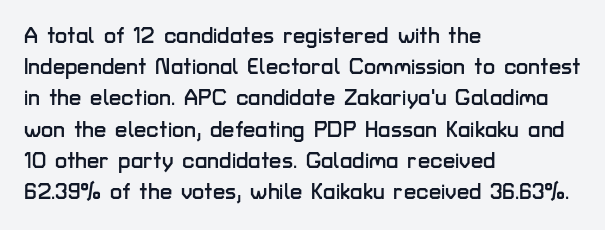
Nope, not italic — everything's standing straight. You could call the tracking neutral — neither tight nor loose. Descenders hang freely into open space. Vertical spacing — default. The compositor pushed each line to the left boundary.
